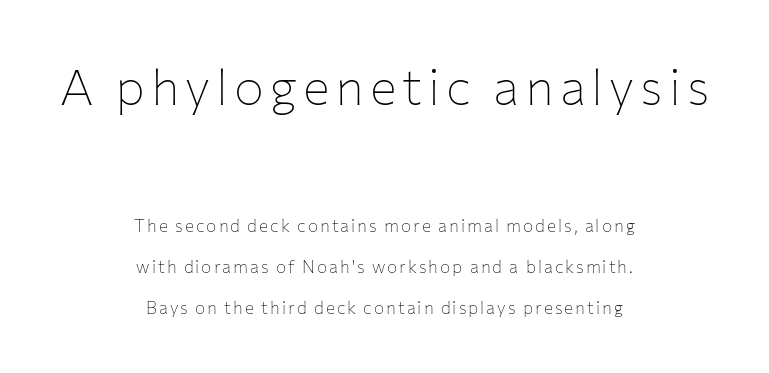
You can tell from the bare stems that sans-serif type was used. Casual observation: everything's sitting right in the middle. You could fit nearly another row in the gap between these rows. Posture: upright roman. The string is rendered with underlining switched off. The earlier block is typeset at a bigger size than the later block.
